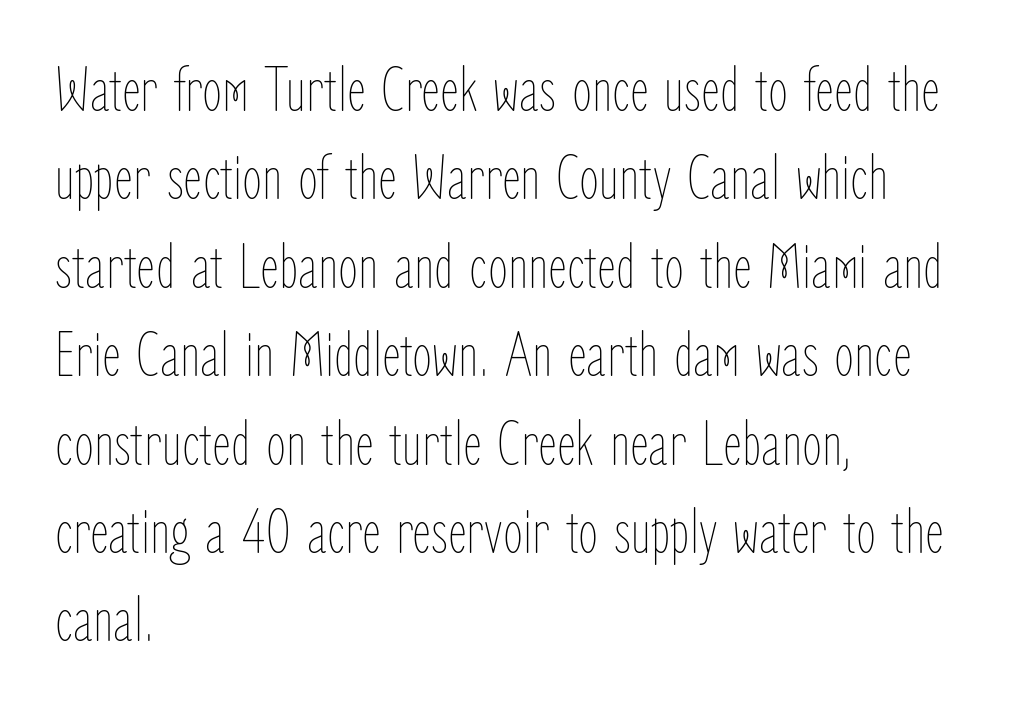
{"italic": "no", "bold": "no", "weight": "thin", "width": "condensed", "stroke_contrast": "low", "x_height": "medium", "monospaced": "no", "underline": "no", "align": "left", "line_spacing": "normal", "line_spacing_ratio": 1.36, "letter_spacing": "normal", "letter_spacing_em": 0.0, "glyph_px": 65}
